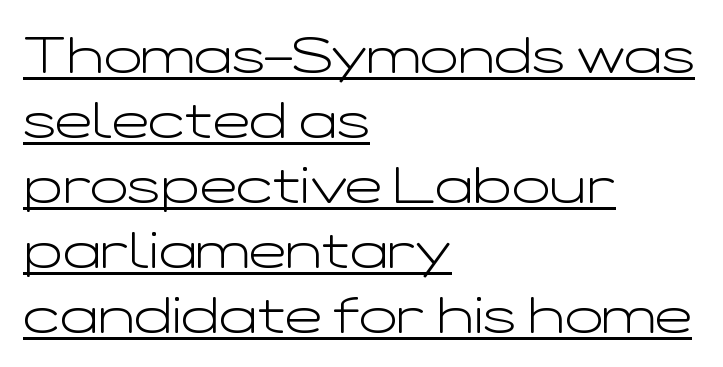
The characters are drawn with everyday or finer stroke widths. The letters stand upright; this is a roman face. The block of text has a typical density, with ordinary space between rows. The letters advance in unequal steps, a hallmark of proportional type. The line texture is even and compact thanks to regular tracking. Does the copy run flush right? No — it runs flush left.
